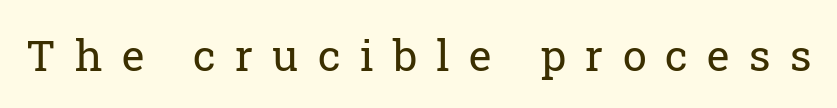
The image shows 43 px regular-weight serif type, upright; set unusually wide letter spacing (+0.45 em), not underlined; low stroke contrast and a medium x-height.
